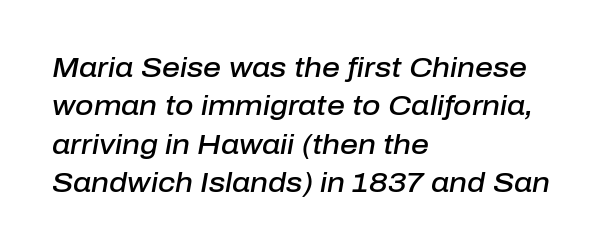
Line starts are locked; line ends wander. In terms of weight, the rendering is demibold, just under bold. Varying glyph widths throughout — classic text-font behaviour. Interline gaps are of average width in this sample. Plain, unruled lines of type. Spacing between characters is what you'd get straight out of the box.
